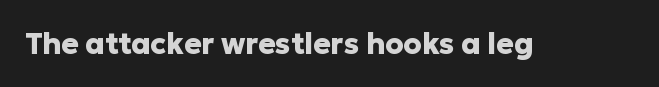
The image shows 29 px heavy sans-serif type, upright; set normal letter spacing, not underlined; low stroke contrast and a medium x-height.
